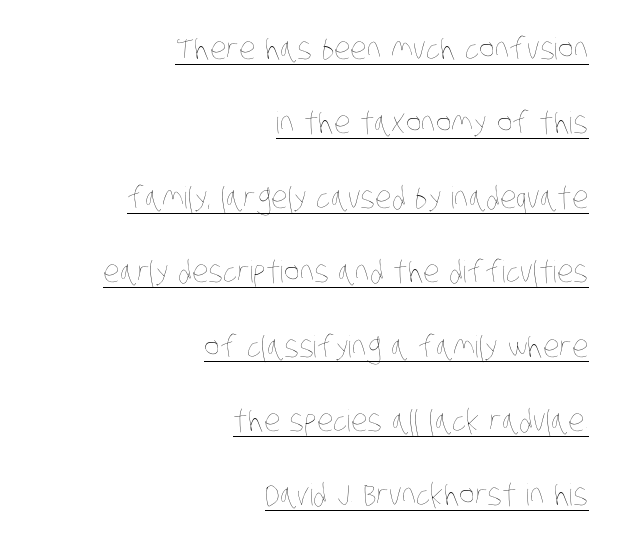
Stroke thickness stays within the range of a standard reading face or lighter. Beneath each row of characters lies a ruled line. Letter spacing: default. The rendering uses a large line-height, opening up the rows. Character widths vary here, with narrow letters taking less room than wide ones.
